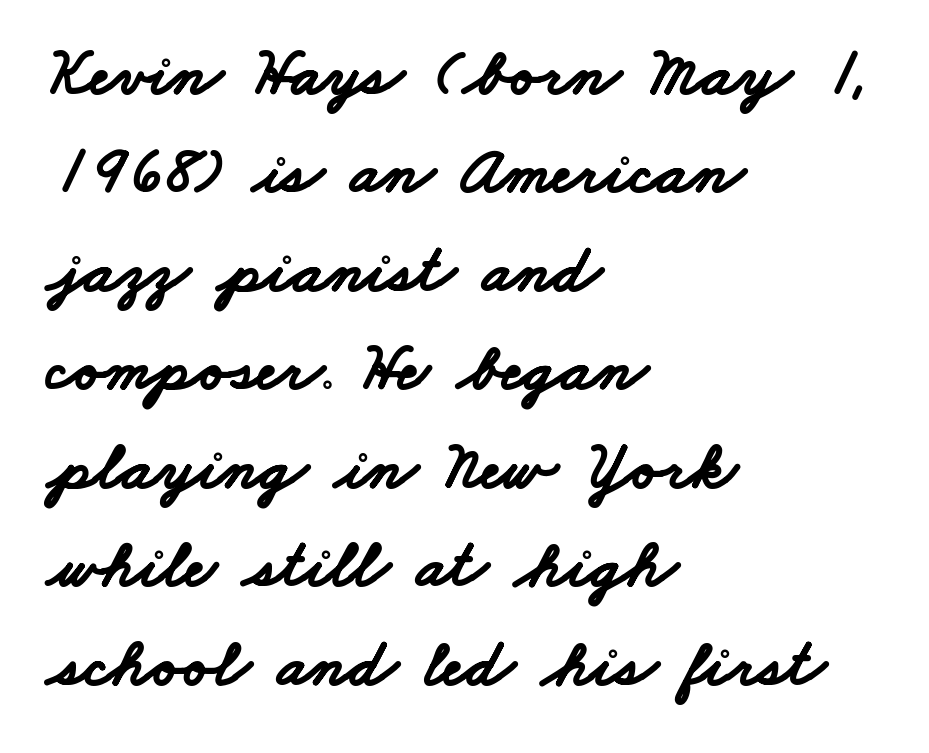
{"serif": "no", "bold": "yes", "weight": "bold", "width": "wide", "stroke_contrast": "low", "x_height": "small", "monospaced": "no", "underline": "no", "align": "left", "line_spacing": "normal", "line_spacing_ratio": 1.47, "letter_spacing": "normal", "letter_spacing_em": 0.0, "glyph_px": 67}
